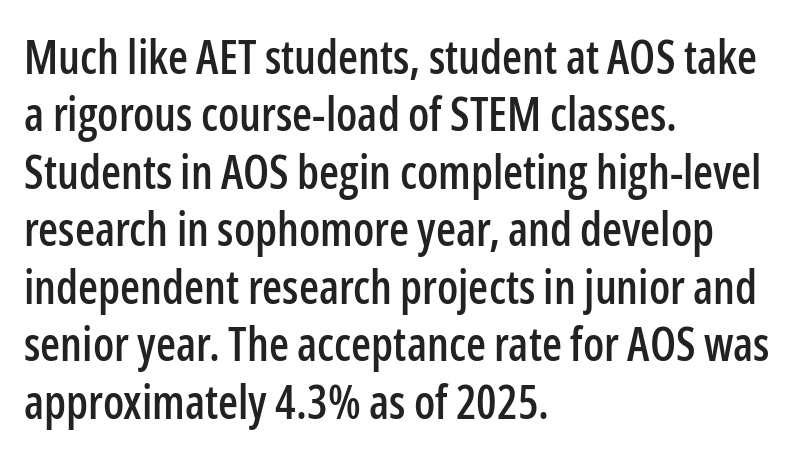
{"serif": "no", "italic": "no", "width": "condensed", "stroke_contrast": "low", "x_height": "medium", "monospaced": "no", "underline": "no", "align": "left", "line_spacing": "normal", "line_spacing_ratio": 1.25, "letter_spacing": "normal", "letter_spacing_em": 0.0, "glyph_px": 46}
